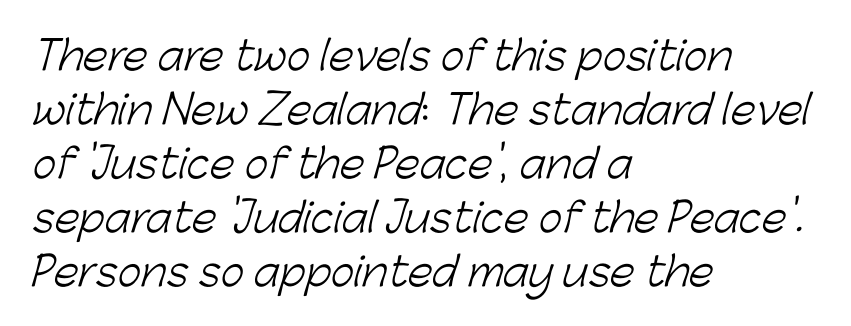
The image shows 40 px light sans-serif type; set left-aligned, normal line spacing (1.35x), normal letter spacing, not underlined; low stroke contrast and a medium x-height.
